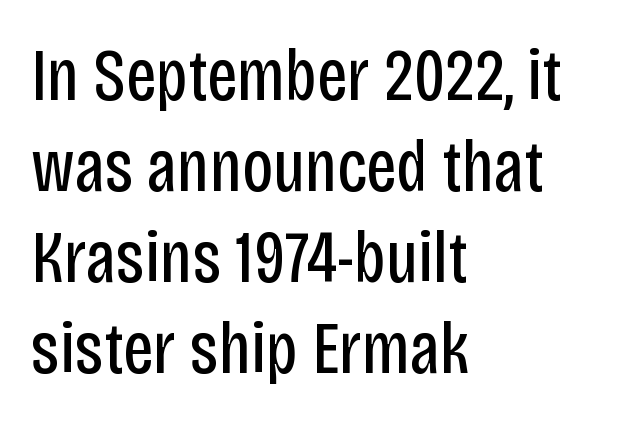
{"serif": "no", "italic": "no", "bold": "no", "weight": "regular", "width": "condensed", "stroke_contrast": "low", "x_height": "large", "monospaced": "no", "underline": "no", "align": "left", "line_spacing_ratio": 1.23, "letter_spacing": "normal", "letter_spacing_em": 0.0, "glyph_px": 74}
